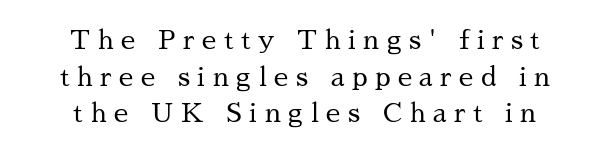
Q: Is the text bold? A: No.
Q: Is the text italic (slanted)? A: No, it is upright.
Q: Is the text underlined? A: No.
Q: How is the paragraph aligned? A: Centered.
Q: Is the spacing between letters normal or unusually wide? A: Unusually wide.
Q: Is the spacing between lines tight, normal or loose? A: Normal.
